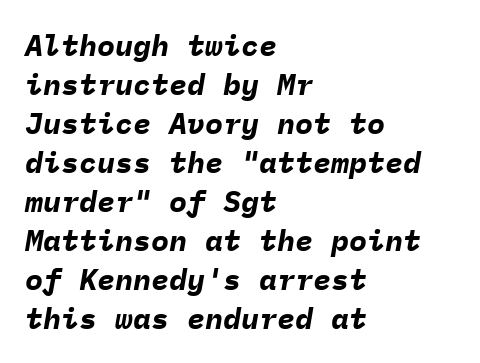
The image shows 30 px bold type, italic (leaning right), monospaced; set left-aligned, normal line spacing (1.3x), normal letter spacing, not underlined; low stroke contrast and a medium x-height.
